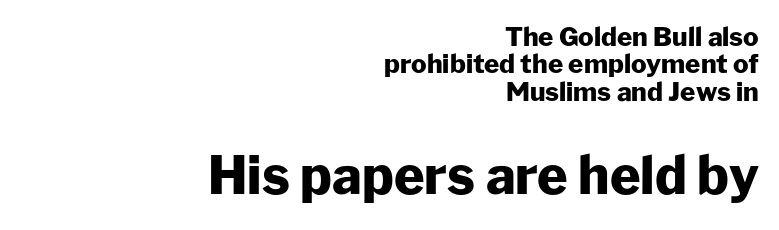
The image shows 52 px heavy sans-serif type, upright; set right-aligned, tight line spacing (1.05x), normal letter spacing, not underlined; the second (bottom) block is 2.0x larger; low stroke contrast and a medium x-height.
